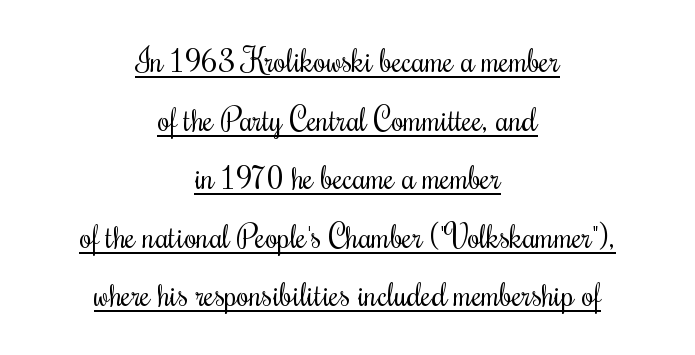
The image shows 32 px regular-weight, condensed type; set centered, line spacing 1.83x, normal letter spacing, underlined; medium stroke contrast and a small x-height.
